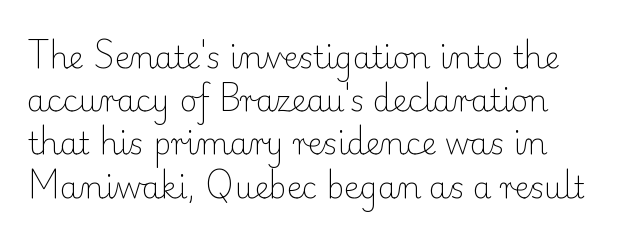
Q: Is the text bold? A: No.
Q: Is the text italic (slanted)? A: No, it is upright.
Q: Is the typeface a serif or a sans-serif typeface? A: Serif.
Q: Is the text underlined? A: No.
Q: Is the spacing between letters normal or unusually wide? A: Normal.
Q: Is the spacing between lines tight, normal or loose? A: Normal.
Q: Width (condensed, normal, or wide)? A: Normal.
Q: Stroke contrast? A: Low.
Q: x-height? A: Small.
Q: Monospaced? A: No.
